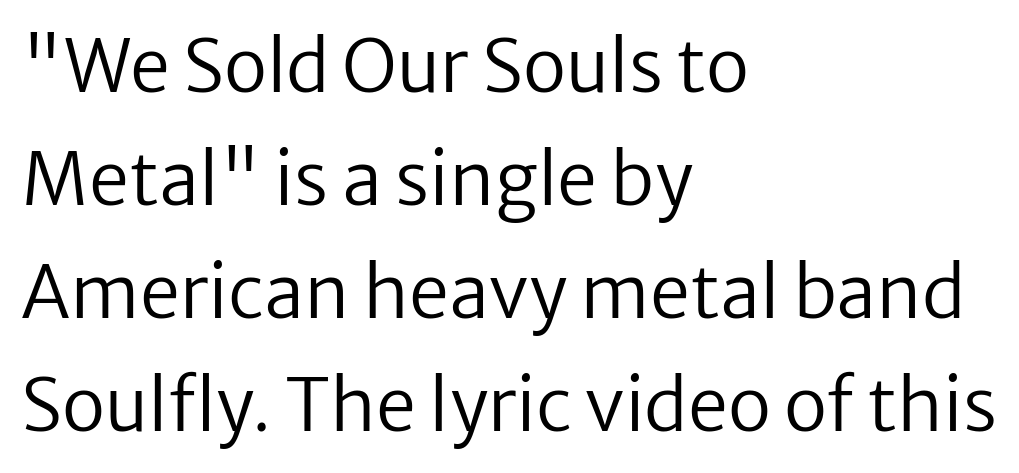
To sum up the face: it is a sans, with no serifs. Heft: none added — not bold. You could call the tracking neutral — neither tight nor loose. You can tell it's not italic because the verticals are truly vertical. The gap between lines stays unmarked. A student would call this left alignment; a typographer would say flush left, rag right.
